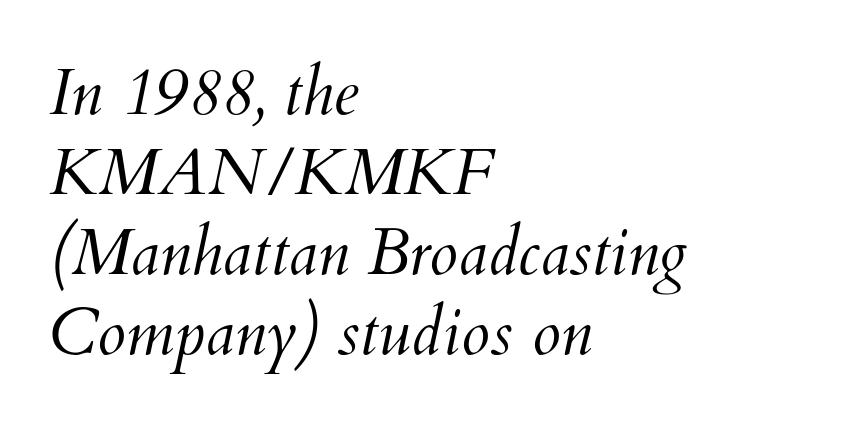
Caption: multi-line text, flush left, ragged right. Proportional: the letters do not fall into vertical columns. Decoration check: the copy has no underline. Caption: standard tracking, unaltered.
